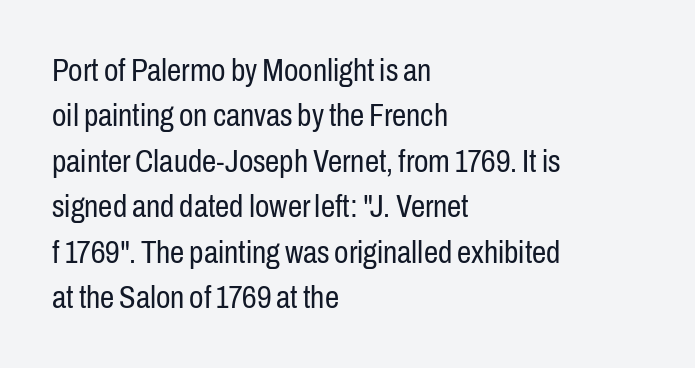
What's the leading like? Ordinary, nothing unusual. Students, note that the glyphs here touch the page at normal intervals. One-word summary of the alignment: left. Nope, not italic — everything's standing straight. The rendering uses natural spacing where letterforms have individual widths.
